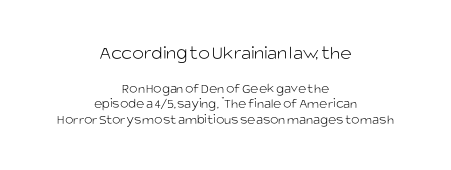
The image shows 20 px text type, upright; set centered, tight line spacing (1.1x), normal letter spacing, not underlined; the first (top) block is 1.43x larger.
